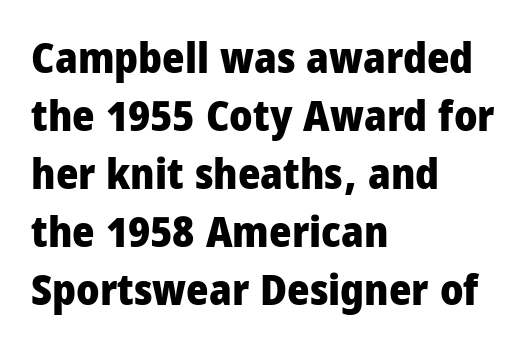
Q: Is the text bold? A: Yes.
Q: Is the text italic (slanted)? A: No, it is upright.
Q: Is the typeface a serif or a sans-serif typeface? A: Sans-serif.
Q: Is the text underlined? A: No.
Q: How is the paragraph aligned? A: Left-aligned.
Q: Is the spacing between letters normal or unusually wide? A: Normal.
Q: Is the spacing between lines tight, normal or loose? A: Normal.
Q: Width (condensed, normal, or wide)? A: Condensed.
Q: Stroke contrast? A: Low.
Q: x-height? A: Large.
Q: Monospaced? A: No.
